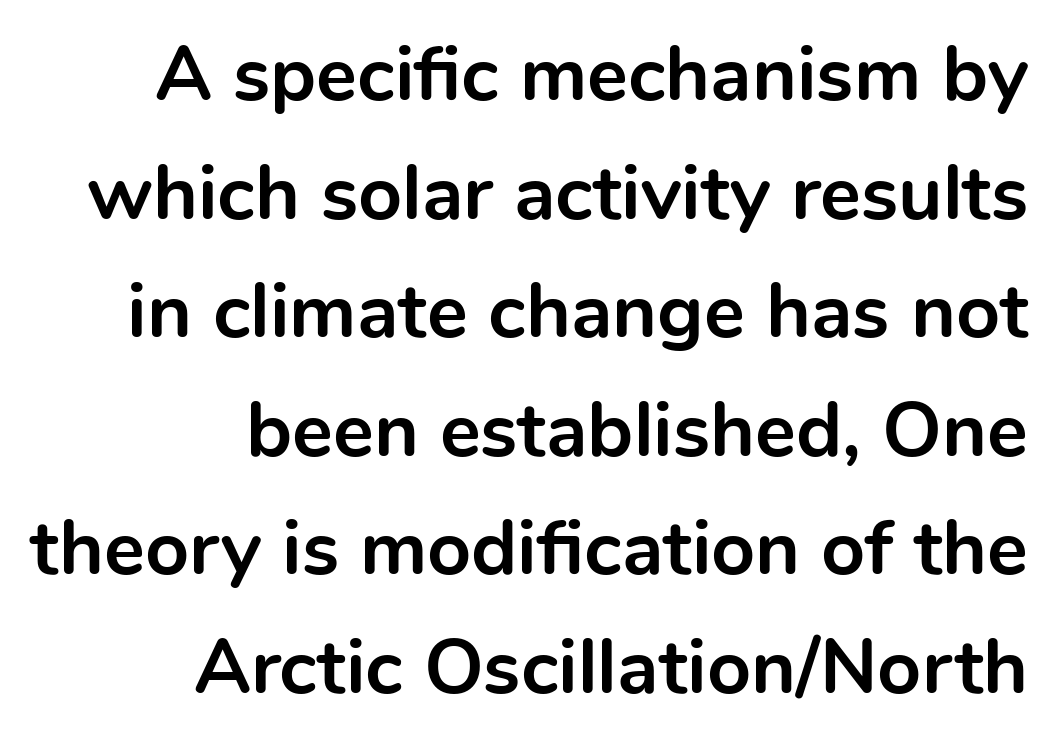
{"serif": "no", "italic": "no", "bold": "yes", "weight": "bold", "width": "normal", "x_height": "medium", "monospaced": "no", "underline": "no", "align": "right", "line_spacing": "normal", "line_spacing_ratio": 1.54, "letter_spacing": "normal", "letter_spacing_em": 0.0, "glyph_px": 77}
